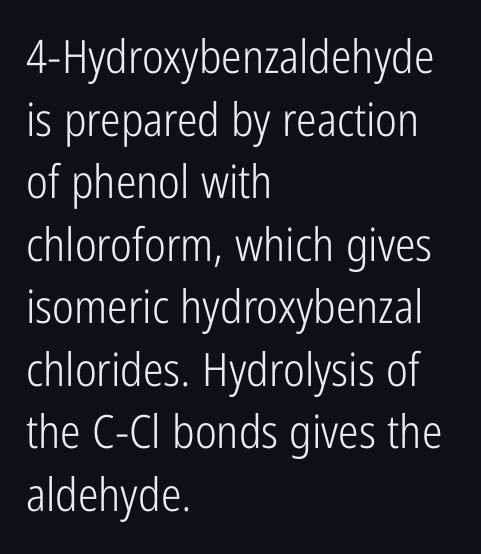
The image shows 46 px light, condensed sans-serif type, upright; set left-aligned, normal line spacing (1.36x), normal letter spacing, not underlined; low stroke contrast and a medium x-height.
